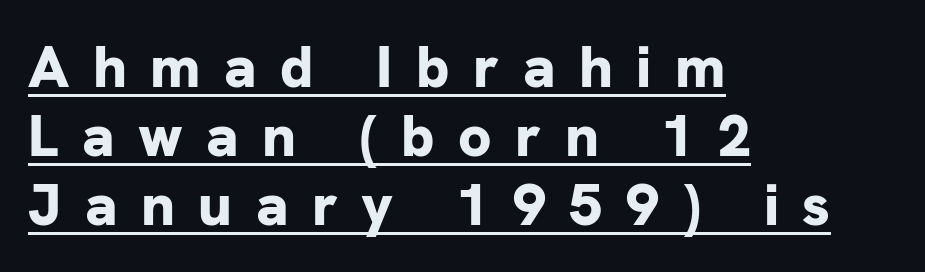
Q: Is the text bold? A: Yes.
Q: Is the text italic (slanted)? A: No, it is upright.
Q: Is the typeface a serif or a sans-serif typeface? A: Sans-serif.
Q: Is the text underlined? A: Yes.
Q: How is the paragraph aligned? A: Left-aligned.
Q: Is the spacing between letters normal or unusually wide? A: Unusually wide.
Q: Width (condensed, normal, or wide)? A: Normal.
Q: Stroke contrast? A: Low.
Q: x-height? A: Medium.
Q: Monospaced? A: No.
